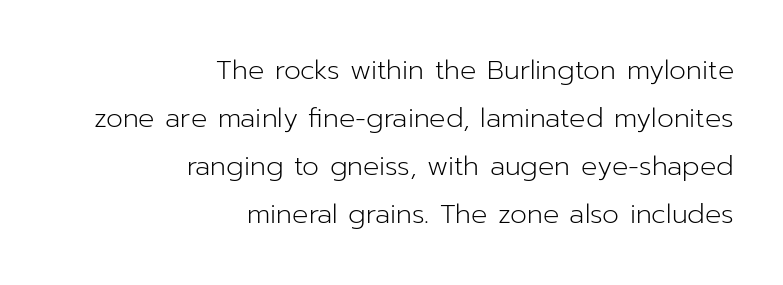
Q: Is the text bold? A: No.
Q: Is the text italic (slanted)? A: No, it is upright.
Q: Is the text underlined? A: No.
Q: How is the paragraph aligned? A: Right-aligned.
Q: Is the spacing between letters normal or unusually wide? A: Normal.
